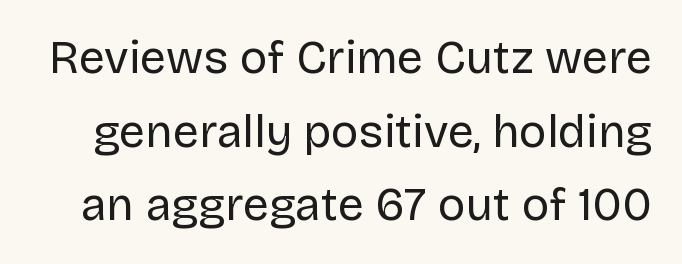
{"serif": "no", "italic": "no", "bold": "no", "weight": "regular", "width": "normal", "stroke_contrast": "low", "x_height": "large", "monospaced": "no", "underline": "no", "line_spacing": "normal", "line_spacing_ratio": 1.6, "letter_spacing": "normal", "letter_spacing_em": 0.0, "glyph_px": 46}
